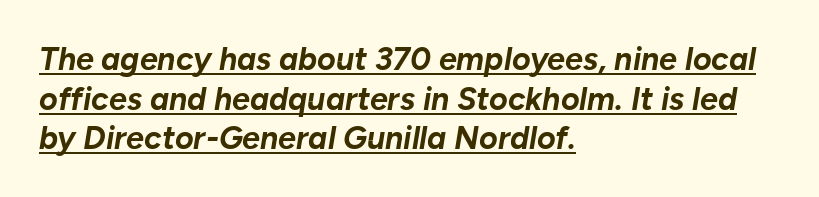
Q: Is the text bold? A: Yes.
Q: Is the text italic (slanted)? A: Yes, it leans right by about 10 degrees.
Q: Is the text underlined? A: Yes.
Q: How is the paragraph aligned? A: Left-aligned.
Q: Is the spacing between letters normal or unusually wide? A: Normal.
Q: Width (condensed, normal, or wide)? A: Normal.
Q: Stroke contrast? A: Low.
Q: x-height? A: Medium.
Q: Monospaced? A: No.
